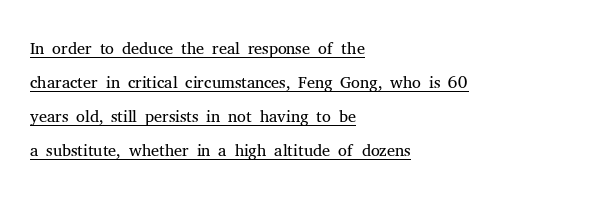
The cut favours lightness, reaching ordinary text weight at its darkest. The passage is arranged the way most books set body copy — flush left. Ordinary non-slanted type is in use. This sample carries an underscore along the baseline area.
